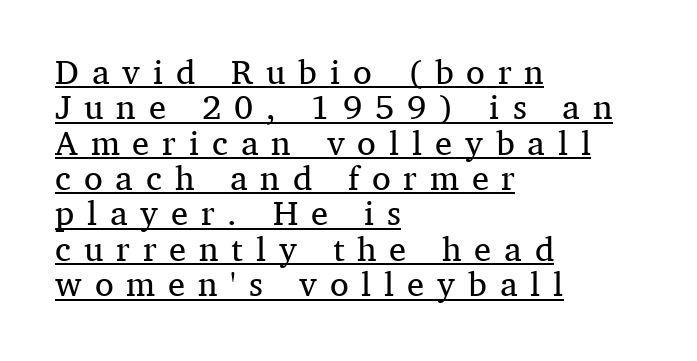
The image shows 34 px regular-weight serif type, upright; set left-aligned, tight line spacing (1.04x), unusually wide letter spacing (+0.38 em), underlined; medium stroke contrast and a medium x-height.
